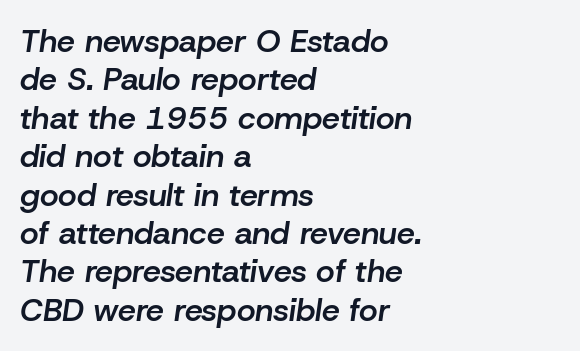
{"italic": "yes", "lean": "right", "slant_degrees": 8, "bold": "semi", "weight": "semibold", "width": "normal", "stroke_contrast": "low", "x_height": "medium", "monospaced": "no", "underline": "no", "align": "left", "line_spacing_ratio": 1.2, "letter_spacing": "normal", "letter_spacing_em": 0.0, "glyph_px": 32}
